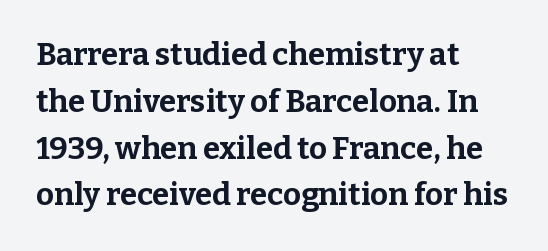
Decoration check: the copy has no underline. Is the block centered? No — it sits flush against the left margin. When letters stand straight like this, we call the style roman or upright. Heavy, bold letterforms. Between one letter and the next there's only the usual sliver of space. Here the designer chose a conventional face with non-uniform glyph widths.
